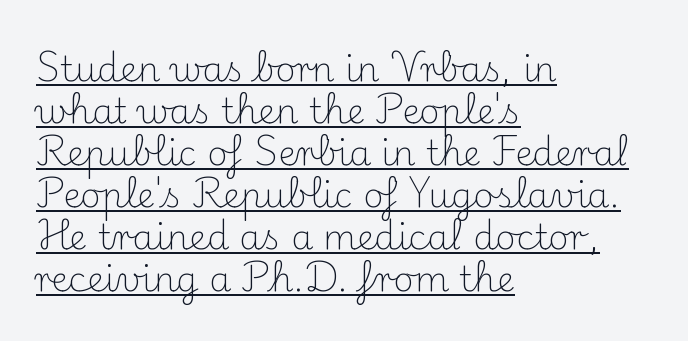
The image shows 35 px light serif type, upright; set left-aligned, line spacing 1.2x, normal letter spacing, underlined; medium stroke contrast and a small x-height.
